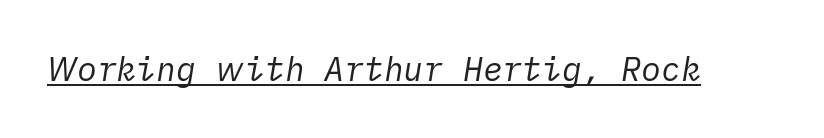
The image shows 33 px regular-weight type, italic (leaning right); set normal letter spacing, underlined; low stroke contrast and a medium x-height.
